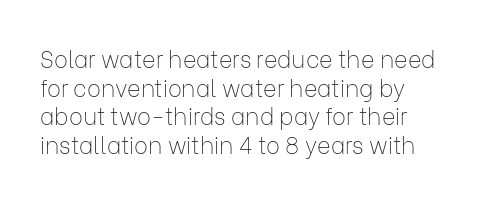
The image shows 23 px text type, upright; set left-aligned, line spacing 1.24x, normal letter spacing, not underlined.
